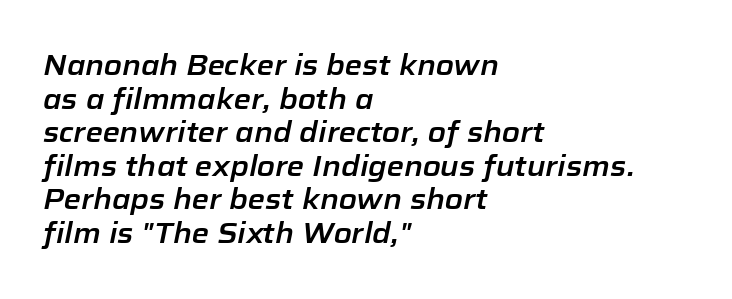
Q: Is the text italic (slanted)? A: Yes, it leans right by about 12 degrees.
Q: Is the text underlined? A: No.
Q: How is the paragraph aligned? A: Left-aligned.
Q: Is the spacing between letters normal or unusually wide? A: Normal.
Q: Width (condensed, normal, or wide)? A: Normal.
Q: Stroke contrast? A: Low.
Q: x-height? A: Medium.
Q: Monospaced? A: No.
